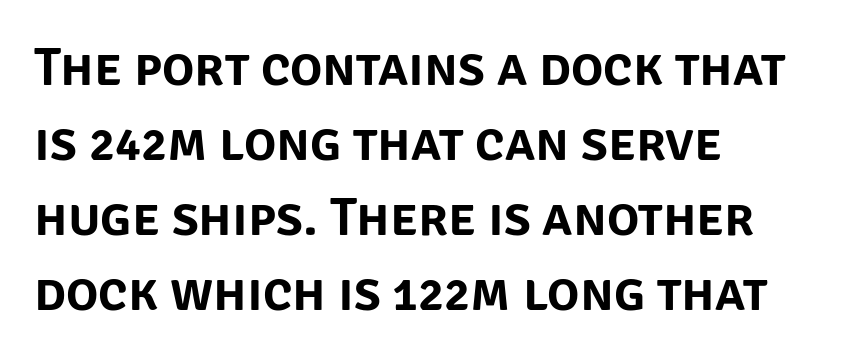
{"serif": "no", "italic": "no", "width": "normal", "stroke_contrast": "low", "x_height": "large", "monospaced": "no", "underline": "no", "align": "left", "line_spacing": "normal", "line_spacing_ratio": 1.39, "letter_spacing": "normal", "letter_spacing_em": 0.0, "glyph_px": 54}
